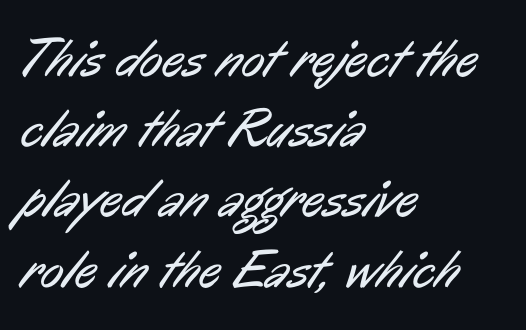
The image shows 54 px regular-weight, condensed sans-serif type; set left-aligned, normal line spacing (1.3x), normal letter spacing, not underlined; low stroke contrast and a medium x-height.
